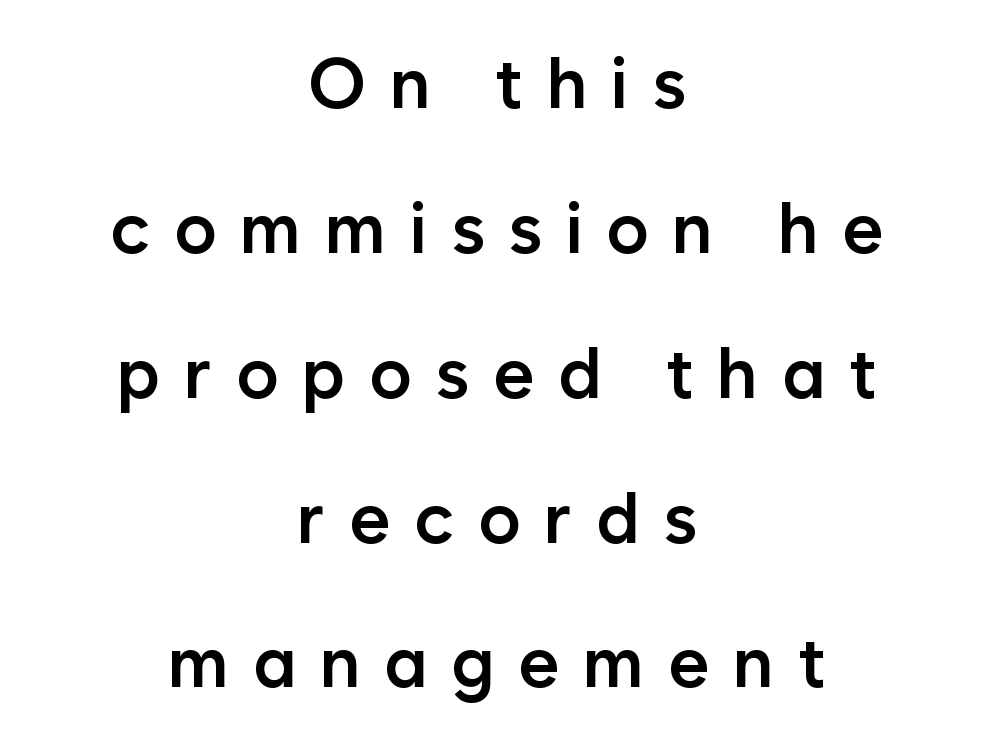
The image shows 71 px semibold sans-serif type, upright; set centered, loose line spacing (2.04x), unusually wide letter spacing (+0.33 em), not underlined; low stroke contrast and a medium x-height.
